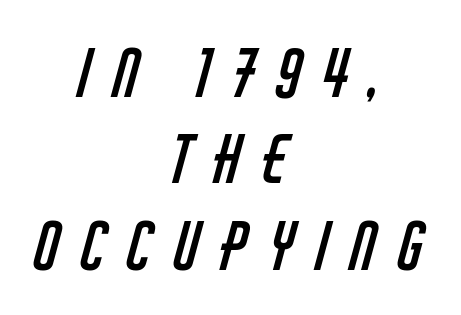
Each letter keeps its own natural width here, so spacing adapts to shape. Between one letter and the next there's a generous, obvious gap. Unlike a traditional serif, this face leaves its strokes unadorned. Each line is balanced around a shared central axis. Students, observe: this is what conventionally led text looks like.
